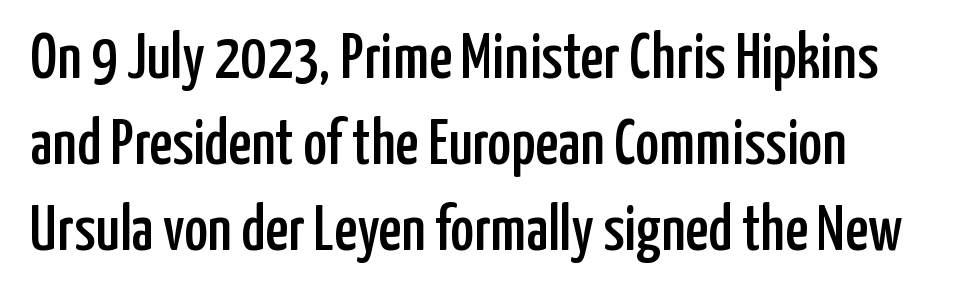
The image shows 64 px condensed sans-serif type, upright; set normal line spacing (1.34x), normal letter spacing, not underlined; low stroke contrast and a medium x-height.
